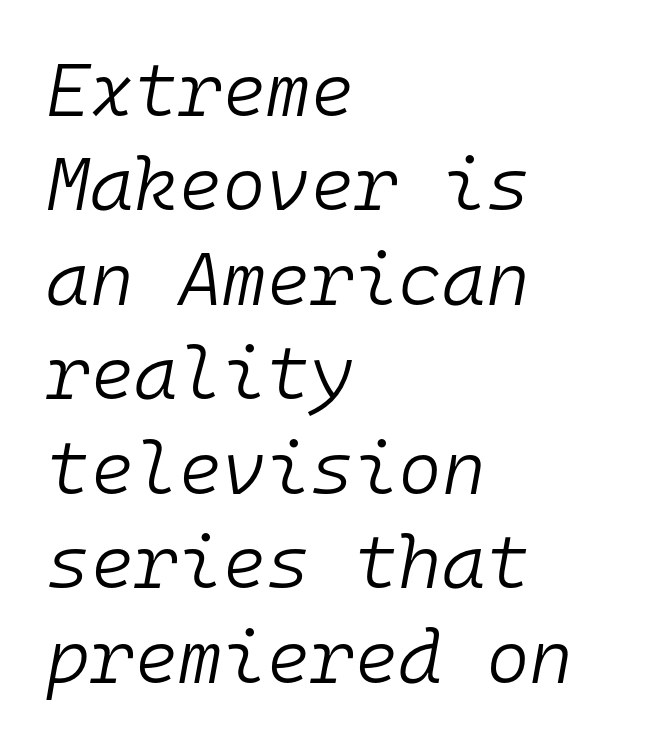
Any mark beneath the type? The region is blank. Nothing unusual about the tracking: characters are spaced as the font intends. Visually the block forms a straight wall on the left and a jagged coastline on the right. The passage shown is typed in a monospace face where columns stay perfectly aligned. These glyphs show unthickened strokes, regular width or finer.
